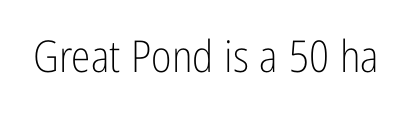
{"serif": "no", "italic": "no", "bold": "no", "weight": "light", "width": "condensed", "stroke_contrast": "low", "x_height": "medium", "monospaced": "no", "underline": "no", "letter_spacing": "normal", "letter_spacing_em": 0.0, "glyph_px": 44}
